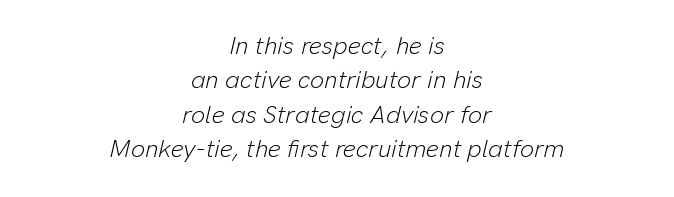
Teacher's note: observe the equal gaps on both sides — that is centered alignment. Words appear dense and cohesive because spacing is normal. Compared with ordinary roman type, these characters are visibly tilted. No heavy texture on the line: the type isn't bold.
